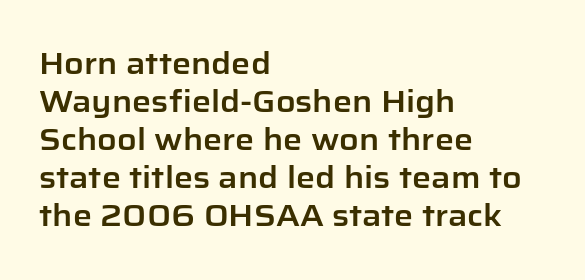
Q: Is the text italic (slanted)? A: No, it is upright.
Q: Is the typeface a serif or a sans-serif typeface? A: Sans-serif.
Q: Is the text underlined? A: No.
Q: How is the paragraph aligned? A: Left-aligned.
Q: Is the spacing between letters normal or unusually wide? A: Normal.
Q: Is the spacing between lines tight, normal or loose? A: Normal.
Q: Width (condensed, normal, or wide)? A: Normal.
Q: Stroke contrast? A: Low.
Q: x-height? A: Medium.
Q: Monospaced? A: No.
